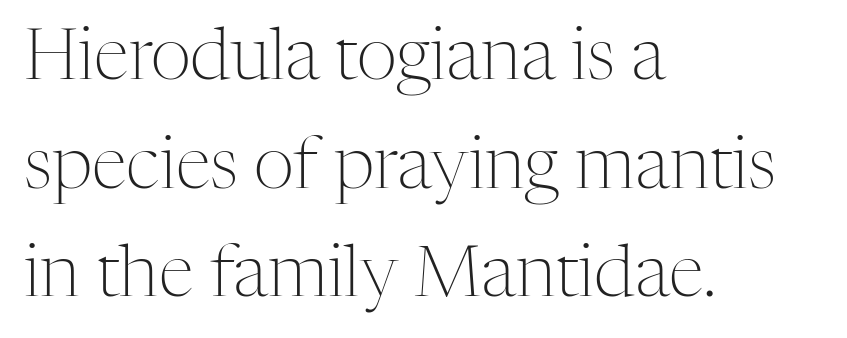
The image shows 71 px light serif type, upright; set left-aligned, normal line spacing (1.53x), normal letter spacing, not underlined; medium stroke contrast and a medium x-height.
